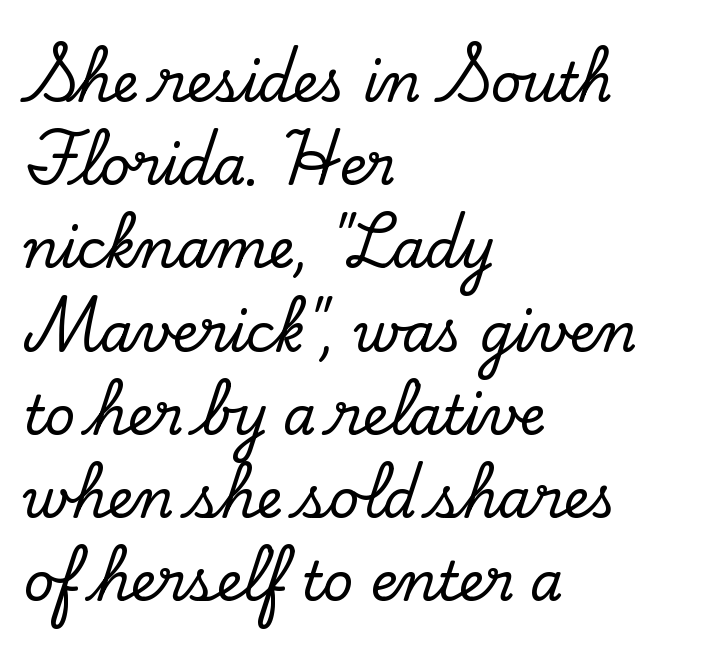
Lines of text with bare space underneath. The leading is moderate, giving the passage an even texture. Note: serifs present on the glyphs. The gaps between neighbouring characters are ordinary and unremarkable.
